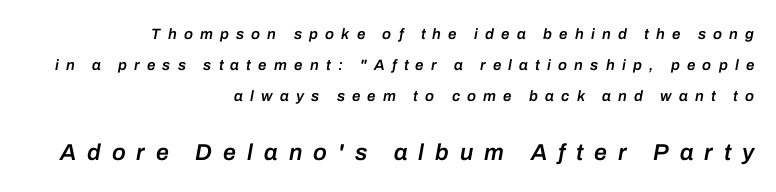
These lines were composed using italics. Which of the two is more prominent by size? The second, at the bottom. If you drew a ruler down the right edge, every line would touch it. A somewhat darkened texture: the type is semibold rather than bold.
